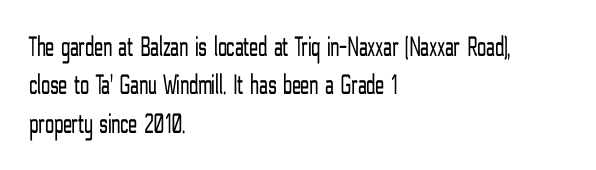
Q: Is the text bold? A: No.
Q: Is the text italic (slanted)? A: No, it is upright.
Q: Is the typeface a serif or a sans-serif typeface? A: Sans-serif.
Q: Is the text underlined? A: No.
Q: How is the paragraph aligned? A: Left-aligned.
Q: Is the spacing between letters normal or unusually wide? A: Normal.
Q: Is the spacing between lines tight, normal or loose? A: Normal.
Q: Width (condensed, normal, or wide)? A: Condensed.
Q: Stroke contrast? A: Low.
Q: x-height? A: Medium.
Q: Monospaced? A: No.
